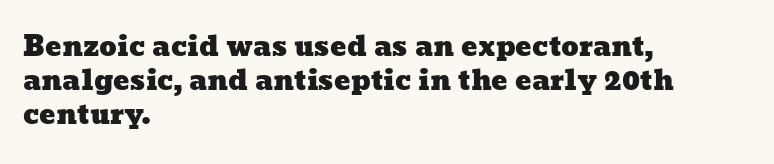
Q: Is the text underlined? A: No.
Q: How is the paragraph aligned? A: Left-aligned.
Q: Is the spacing between letters normal or unusually wide? A: Normal.
Q: Is the spacing between lines tight, normal or loose? A: Normal.
